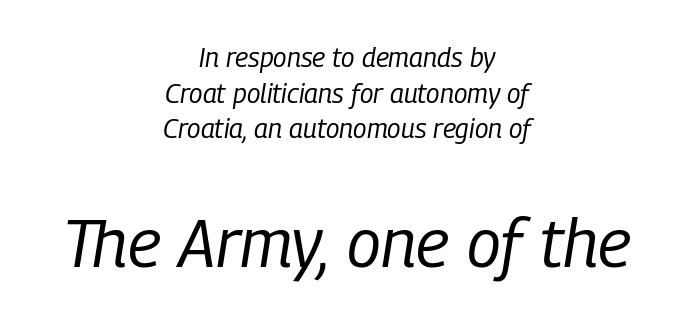
Casual observation: everything's sitting right in the middle. The letters advance in unequal steps, a hallmark of proportional type. These lines keep a tight, regular rhythm from letter to letter. Reading down the column, the eye jumps a familiar distance to each next line. The whole block is typeset with a tilt.
